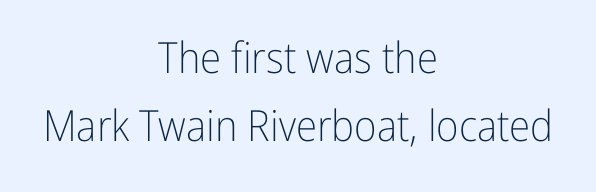
A sans-serif font was chosen for this passage. Varying glyph widths throughout — classic text-font behaviour. Is this a heavy cut? Hardly; it is regular or lighter. Default kerning and tracking; the words read as compact shapes. In terms of leading, this rendering sits right in the middle. The passage shown is not underscored anywhere.
